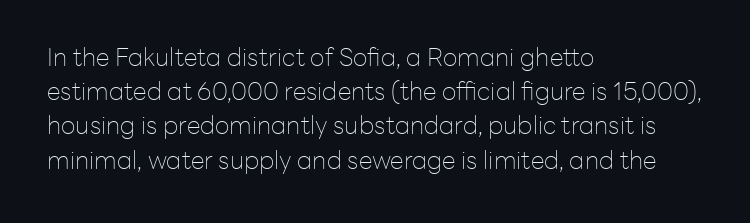
The image shows 25 px text type, upright; set left-aligned, normal line spacing (1.37x), normal letter spacing, not underlined.
